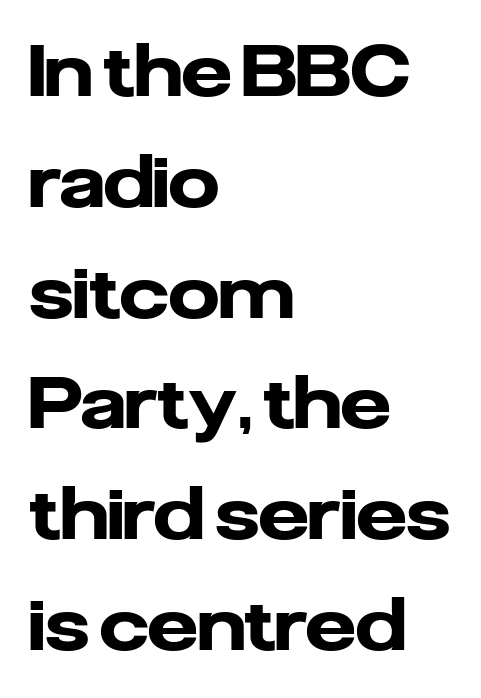
{"serif": "no", "italic": "no", "bold": "yes", "weight": "heavy", "width": "normal", "stroke_contrast": "low", "x_height": "medium", "monospaced": "no", "underline": "no", "align": "left", "line_spacing": "normal", "line_spacing_ratio": 1.56, "letter_spacing": "normal", "letter_spacing_em": 0.0, "glyph_px": 71}
